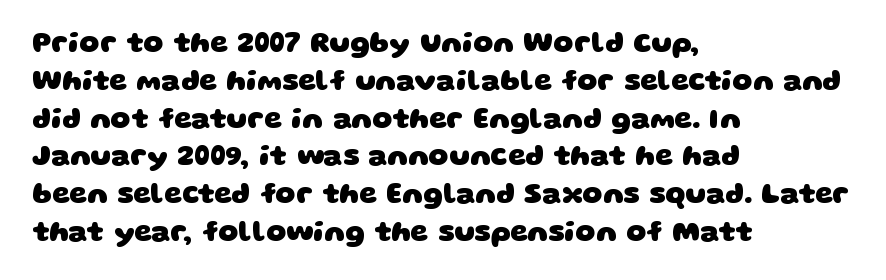
The image shows 28 px heavy, wide sans-serif type; set left-aligned, normal line spacing (1.35x), normal letter spacing, not underlined; low stroke contrast and a large x-height.
